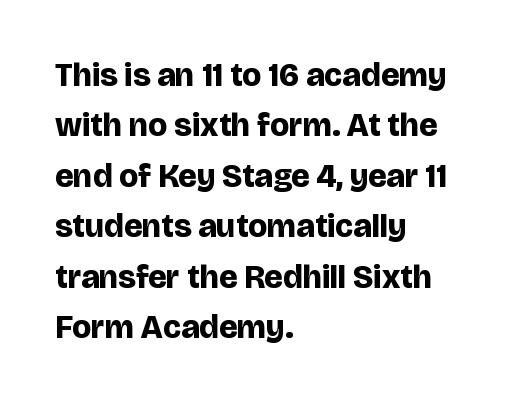
The image shows 33 px bold sans-serif type, upright; set left-aligned, normal line spacing (1.53x), normal letter spacing, not underlined; low stroke contrast and a large x-height.
